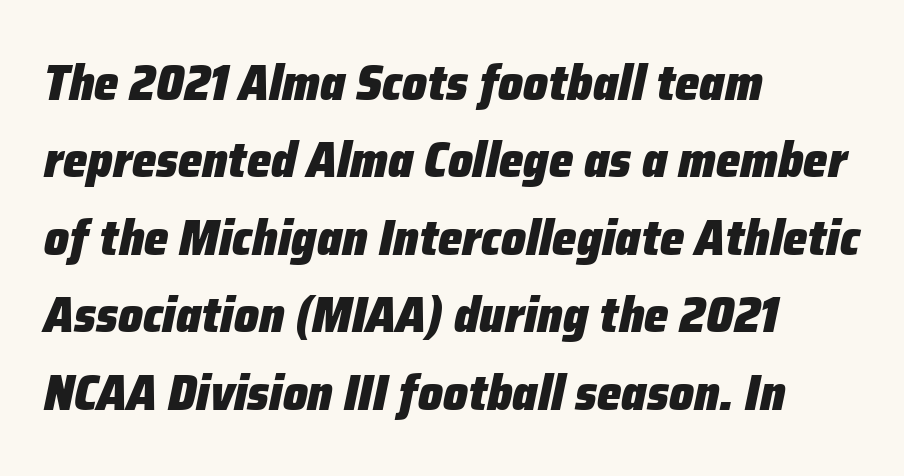
Normally led — the rows are evenly, conventionally spaced. Plain, unruled lines of type. Set as a true bold cut, around the 700 mark. A student would call this left alignment; a typographer would say flush left, rag right. The rendering uses natural spacing where letterforms have individual widths. The rendering keeps characters at their native spacing.
